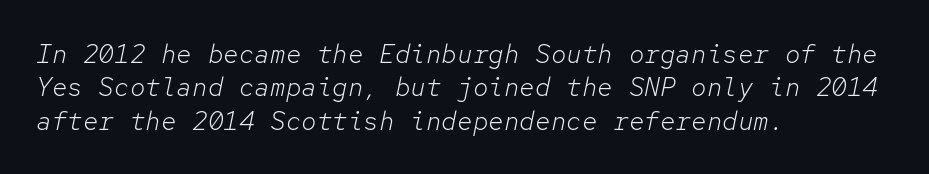
{"italic": "yes", "lean": "right", "slant_degrees": 12, "bold": "no", "underline": "no", "align": "left", "line_spacing": "normal", "line_spacing_ratio": 1.28, "letter_spacing": "normal", "letter_spacing_em": 0.0, "glyph_px": 26}
